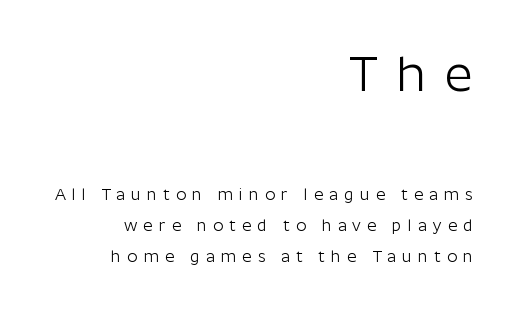
The image shows 49 px light sans-serif type, upright; set right-aligned, loose line spacing (1.94x), unusually wide letter spacing (+0.39 em), not underlined; the first (top) block is 3.06x larger; low stroke contrast and a medium x-height.
